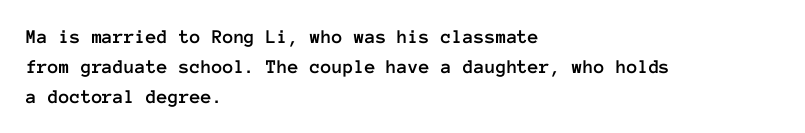
The image shows 20 px text type, upright; set left-aligned, normal line spacing (1.5x), normal letter spacing, not underlined.
